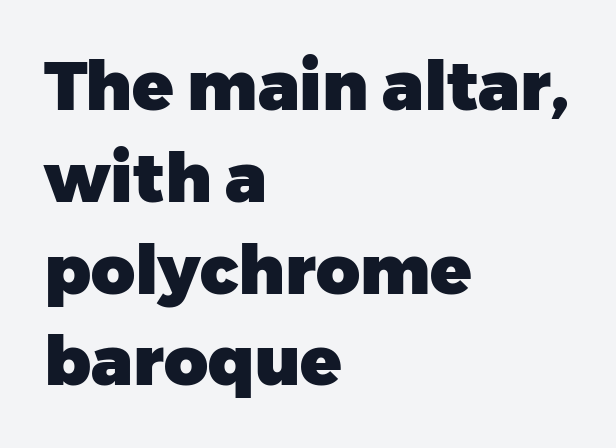
Chunky letters — that's bold for sure. In terms of leading, this rendering sits right in the middle. Characters follow at the spacing the type designer built in. Each letter keeps its own natural width here, so spacing adapts to shape. You can tell it's not italic because the verticals are truly vertical. Alignment: flush left.
